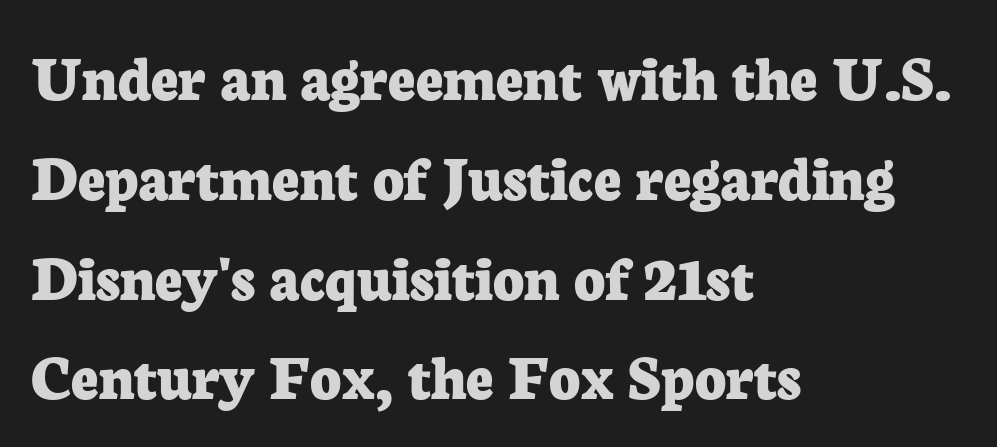
The rendering keeps characters at their native spacing. Note: serifs present on the glyphs. Looks like regular typesetting: each glyph gets only the width it needs. Do the letters lean? They stand straight.
